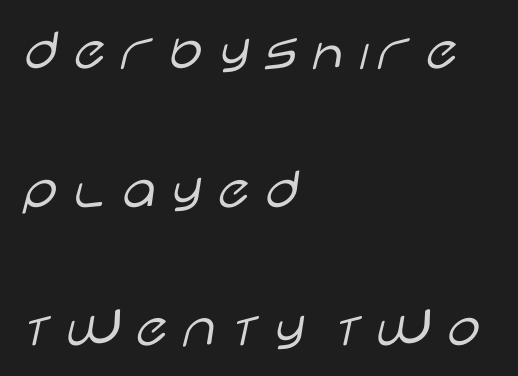
The compositor pushed each line to the left boundary. Rule under the text: the space is simply empty. Weight class: somewhere from thin through regular. Spacing verdict: proportional, widths tailored to each character. To sum up the face: it is a sans, with no serifs.
